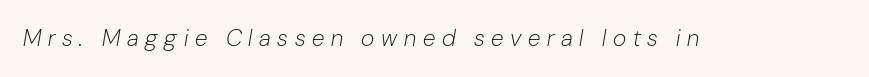
Q: Is the text bold? A: No.
Q: Is the text italic (slanted)? A: Yes, it leans right by about 10 degrees.
Q: Is the text underlined? A: No.
Q: Is the spacing between letters normal or unusually wide? A: Unusually wide.
